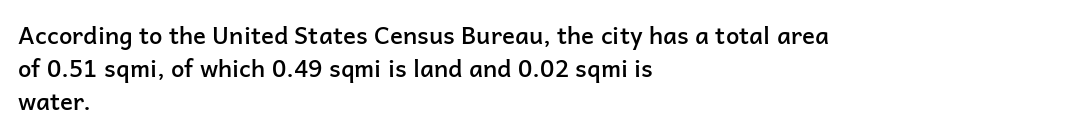
Q: Is the text bold? A: Semi-bold.
Q: Is the text italic (slanted)? A: No, it is upright.
Q: Is the text underlined? A: No.
Q: How is the paragraph aligned? A: Left-aligned.
Q: Is the spacing between letters normal or unusually wide? A: Normal.
Q: Is the spacing between lines tight, normal or loose? A: Normal.
